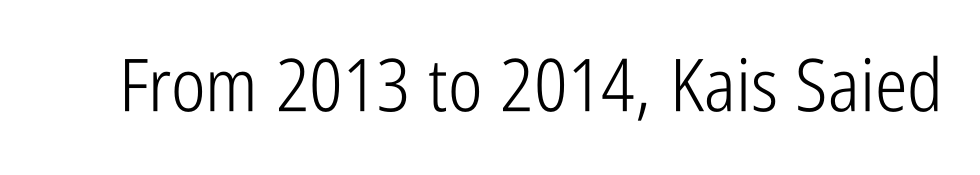
Compared with typical body copy, the letter spacing here is the same. The typography opts for an upright posture over an oblique one. Only glyphs here, with clear space below each row. The face used here is proportionally spaced, like ordinary book or web type. Weight: regular or lighter. Letterform terminals end flat and unadorned throughout the passage.
